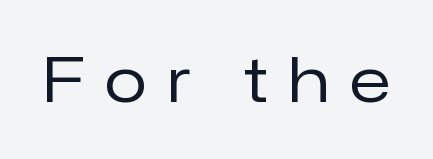
A quiet, ordinary-to-light weight characterises the typeface. Honestly, there is no underline to notice here at all. Spacing between characters has been opened up far beyond the box default. These lines are rendered in a variable-pitch font. Ascenders rise straight up at ninety degrees. Letterform terminals end flat and unadorned throughout the passage.
